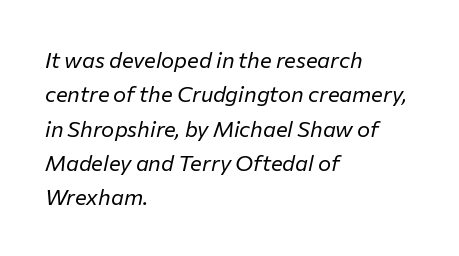
Weight: in the light-to-regular range. Between one letter and the next there's only the usual sliver of space. The lettering tilts uniformly, giving the passage an italic look. Normally led — the rows are evenly, conventionally spaced.
